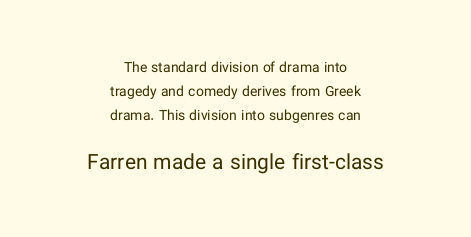
Q: Is the text bold? A: No.
Q: Is the text italic (slanted)? A: No, it is upright.
Q: Is the text underlined? A: No.
Q: How is the paragraph aligned? A: Centered.
Q: Is the spacing between letters normal or unusually wide? A: Normal.
Q: Which block of text is set in a larger size, the first (top) or the second (bottom)? A: The second (bottom) one.
